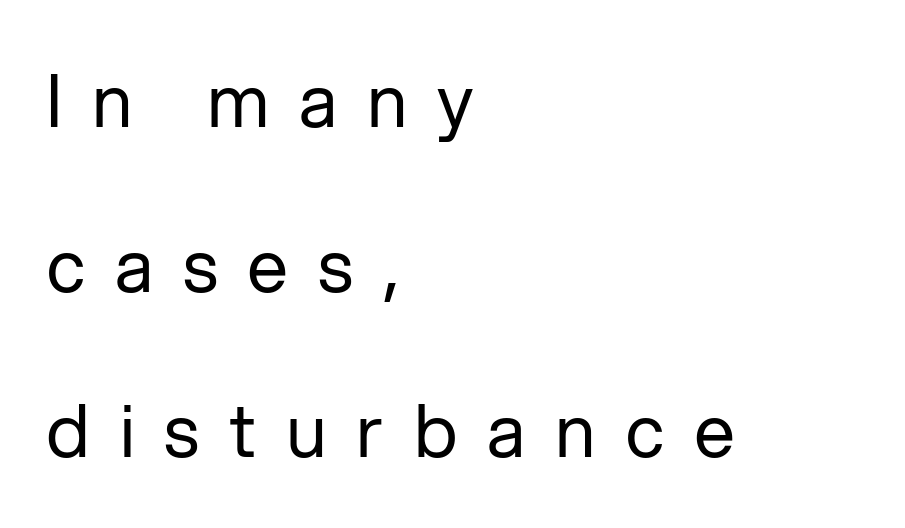
Q: Is the text bold? A: No.
Q: Is the text italic (slanted)? A: No, it is upright.
Q: Is the typeface a serif or a sans-serif typeface? A: Sans-serif.
Q: Is the text underlined? A: No.
Q: How is the paragraph aligned? A: Left-aligned.
Q: Is the spacing between letters normal or unusually wide? A: Unusually wide.
Q: Is the spacing between lines tight, normal or loose? A: Loose.
Q: Width (condensed, normal, or wide)? A: Normal.
Q: Stroke contrast? A: Low.
Q: x-height? A: Medium.
Q: Monospaced? A: No.
